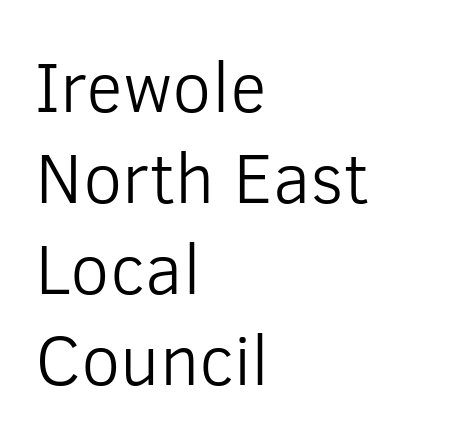
The image shows 71 px light sans-serif type, upright; set left-aligned, normal line spacing (1.28x), normal letter spacing, not underlined; low stroke contrast and a medium x-height.
